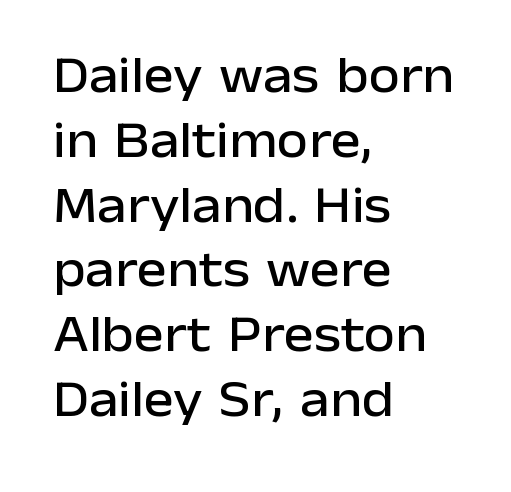
{"serif": "no", "italic": "no", "width": "normal", "stroke_contrast": "low", "x_height": "medium", "monospaced": "no", "underline": "no", "align": "left", "line_spacing": "normal", "line_spacing_ratio": 1.27, "letter_spacing": "normal", "letter_spacing_em": 0.0, "glyph_px": 51}
